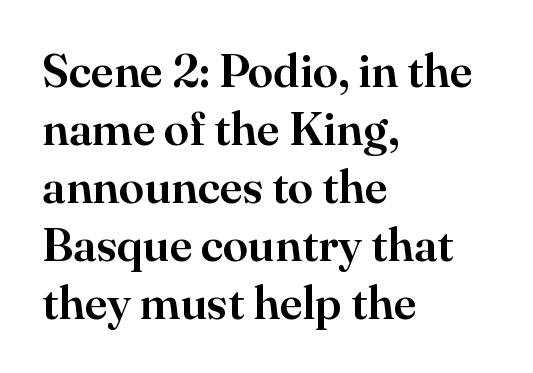
{"serif": "yes", "italic": "no", "width": "normal", "stroke_contrast": "high", "x_height": "small", "monospaced": "no", "underline": "no", "align": "left", "line_spacing": "normal", "line_spacing_ratio": 1.26, "letter_spacing": "normal", "letter_spacing_em": 0.0, "glyph_px": 46}
